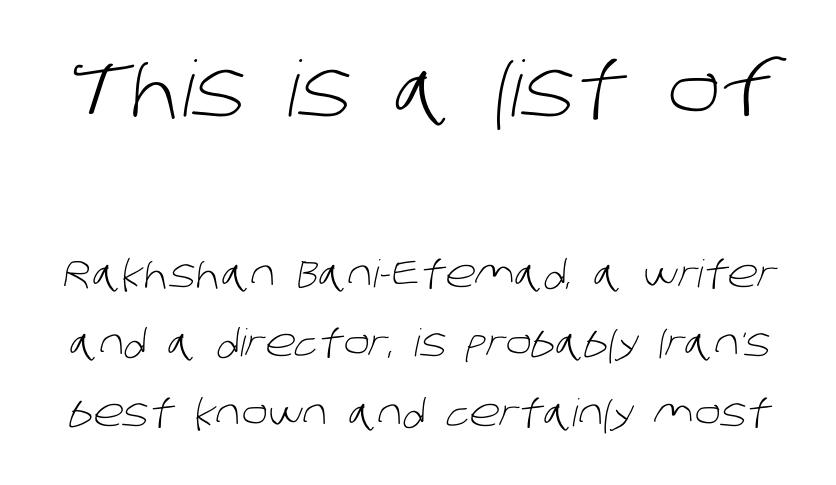
The image shows 77 px light sans-serif type; set line spacing 1.83x, normal letter spacing, not underlined; the first (top) block is 2.03x larger; low stroke contrast and a large x-height.
